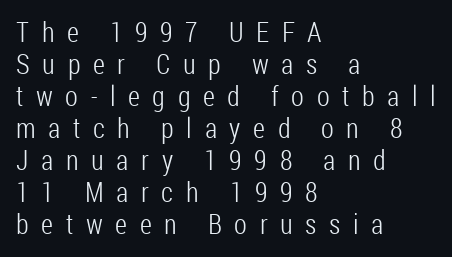
{"serif": "no", "italic": "no", "bold": "no", "weight": "light", "width": "condensed", "stroke_contrast": "low", "x_height": "medium", "monospaced": "no", "underline": "no", "align": "left", "line_spacing": "tight", "line_spacing_ratio": 1.14, "letter_spacing": "wide", "letter_spacing_em": 0.45, "glyph_px": 28}
